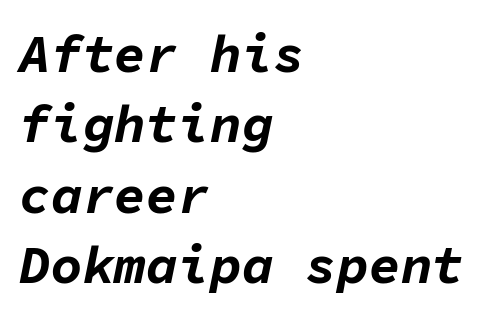
{"italic": "yes", "lean": "right", "slant_degrees": 11, "bold": "yes", "weight": "bold", "width": "normal", "stroke_contrast": "low", "x_height": "medium", "monospaced": "yes", "underline": "no", "align": "left", "line_spacing": "normal", "line_spacing_ratio": 1.33, "letter_spacing": "normal", "letter_spacing_em": 0.0, "glyph_px": 53}
